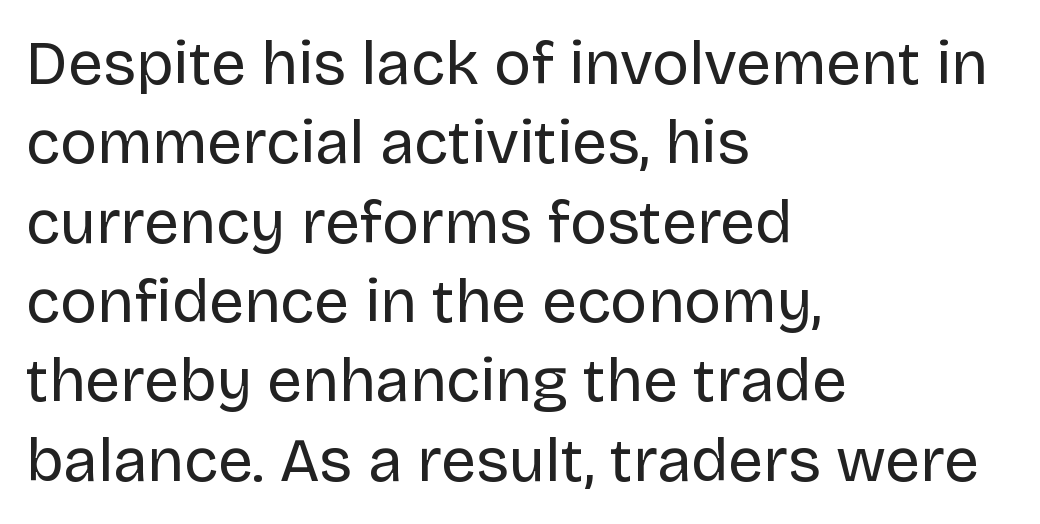
The image shows 62 px regular-weight sans-serif type, upright; set left-aligned, normal line spacing (1.28x), normal letter spacing, not underlined; low stroke contrast and a large x-height.
